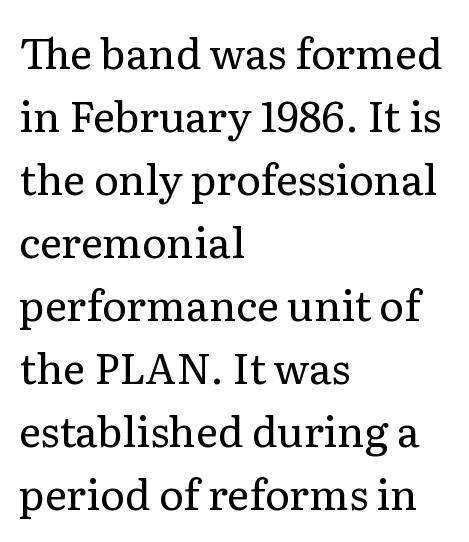
{"serif": "yes", "italic": "no", "bold": "no", "weight": "regular", "width": "normal", "stroke_contrast": "low", "x_height": "medium", "monospaced": "no", "underline": "no", "align": "left", "line_spacing": "normal", "line_spacing_ratio": 1.5, "letter_spacing": "normal", "letter_spacing_em": 0.0, "glyph_px": 42}
